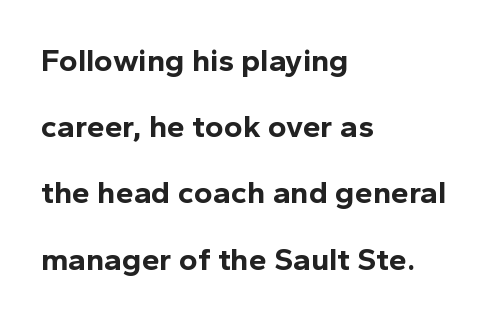
Strokes here are thick enough to call this a true bold. You could not count columns in this text — the font is proportionally spaced. Line starts are locked; line ends wander. Look at the bottom of the vertical strokes: they stop flat, with no serifs.
